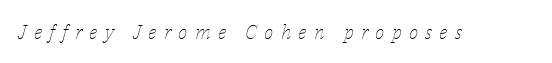
{"italic": "yes", "lean": "right", "slant_degrees": 14, "bold": "no", "underline": "no", "letter_spacing": "wide", "letter_spacing_em": 0.36, "glyph_px": 20}
